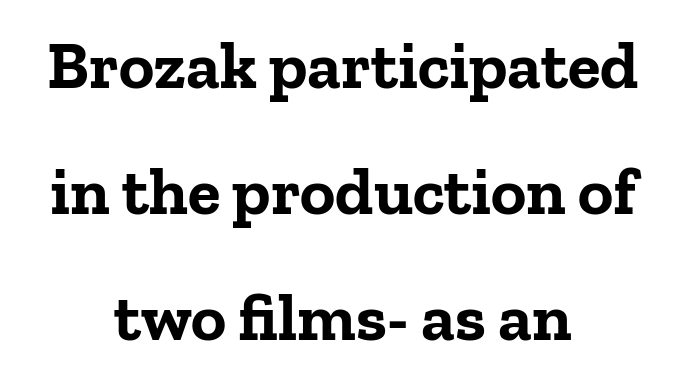
The image shows 67 px bold serif type, upright; set centered, line spacing 1.88x, normal letter spacing, not underlined; low stroke contrast and a medium x-height.
